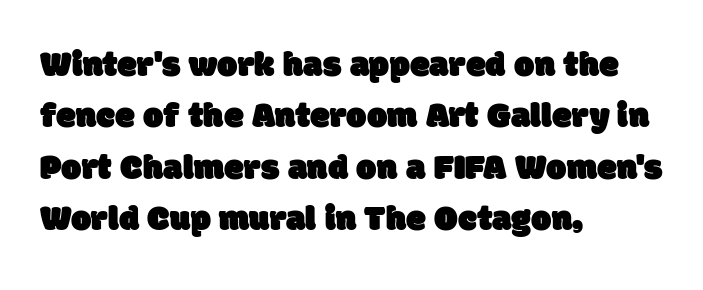
The image shows 36 px sans-serif type; set left-aligned, normal line spacing (1.43x), normal letter spacing, not underlined; low stroke contrast and a large x-height.
